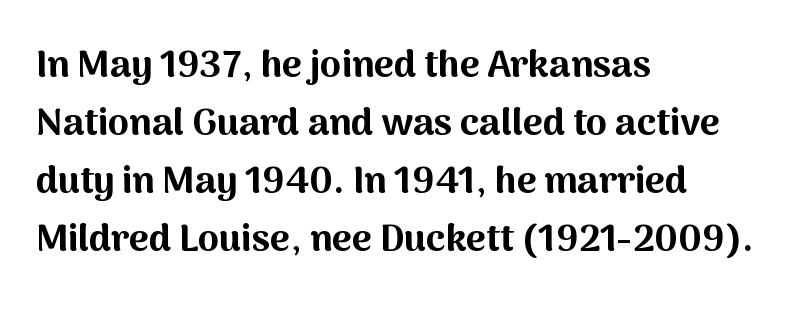
The designer left line spacing at the default. Classification — sans serif. You'd pick this weight for a headline — it's a proper bold. Characters remain perfectly vertical along every line.
